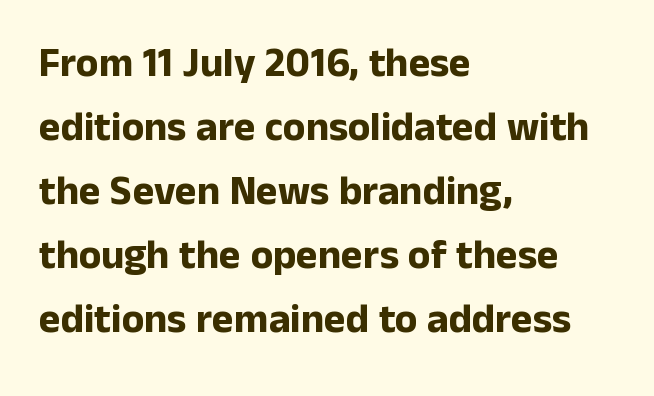
{"serif": "no", "italic": "no", "bold": "yes", "weight": "bold", "width": "normal", "stroke_contrast": "low", "x_height": "medium", "monospaced": "no", "underline": "no", "align": "left", "line_spacing": "normal", "line_spacing_ratio": 1.56, "letter_spacing": "normal", "letter_spacing_em": 0.0, "glyph_px": 41}
